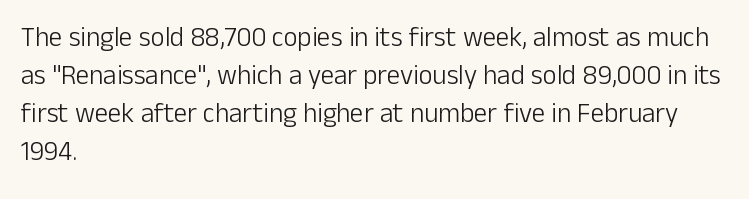
The image shows 27 px text type, upright; set left-aligned, normal line spacing (1.41x), normal letter spacing, not underlined.
